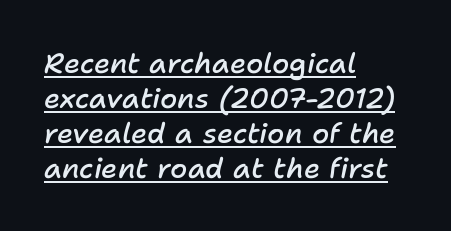
The image shows 28 px semibold type, italic (leaning right); set left-aligned, normal line spacing (1.25x), normal letter spacing, underlined; low stroke contrast and a medium x-height.
